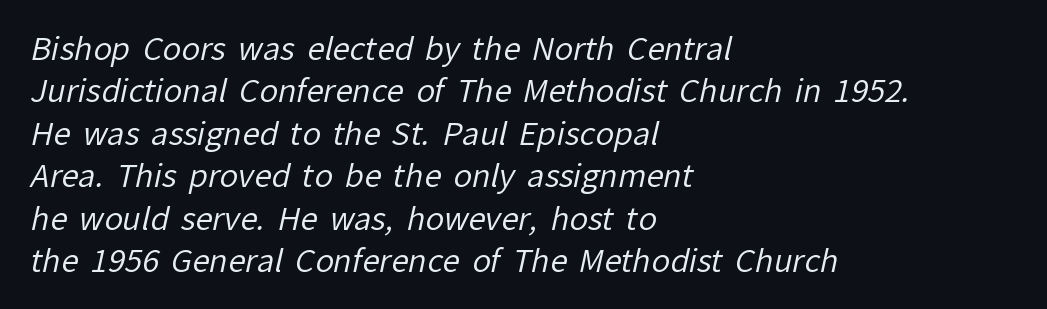
Is this a fixed-width face? No — the glyphs have proportional, varying widths. The string is rendered with underlining switched off. The text block is weighted toward the left margin, trailing off unevenly rightward. Does extra space separate the letters? No, they use regular spacing. The face looks like a standard text weight, possibly lighter.
